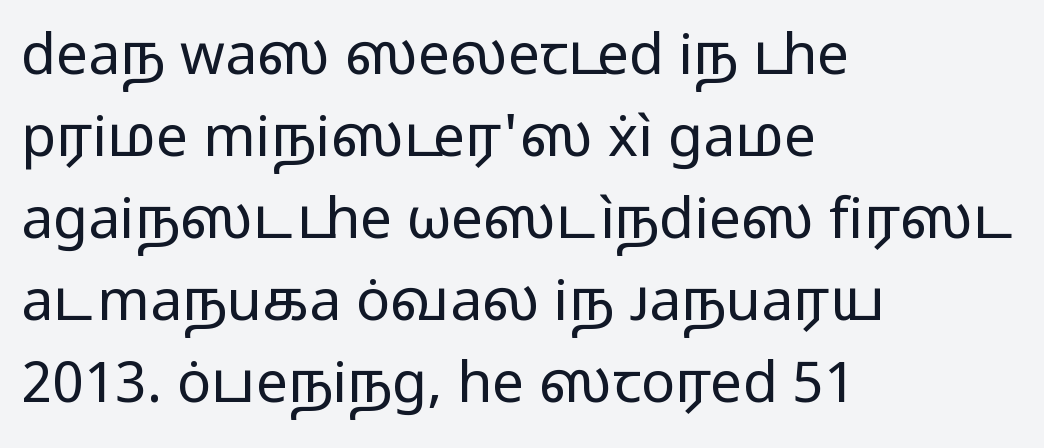
The image shows 57 px regular-weight, wide sans-serif type, upright; set left-aligned, normal line spacing (1.44x), normal letter spacing, not underlined; low stroke contrast and a medium x-height.
